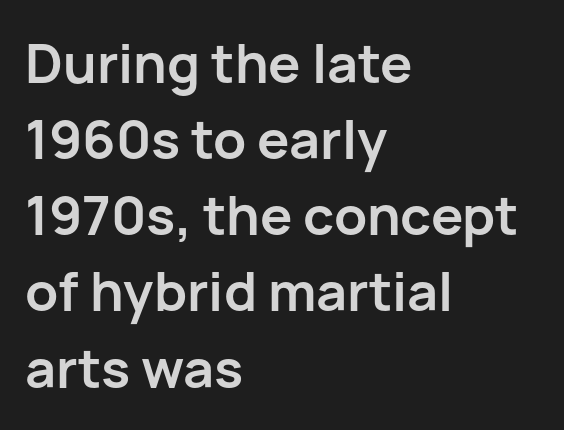
How would I describe the line gaps? Plain and ordinary. This is sans-serif lettering, the kind often seen on screens and signage. The setting favours the left margin, as ordinary paragraphs usually do. Each word holds together tightly as a unit, with standard inter-letter gaps. No italicization has been applied; the sample stays upright. The strip under each line holds only bare page.
